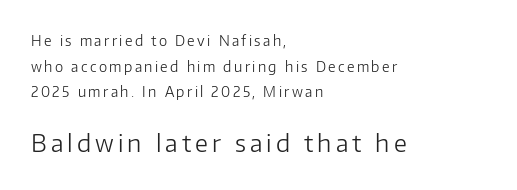
Characters remain perfectly vertical along every line. Has an underline been added? It has not. The passage shown begins with its smaller block and ends with its larger one. Is this a heavy cut? Hardly; it is regular or lighter. The compositor pushed each line to the left boundary.
